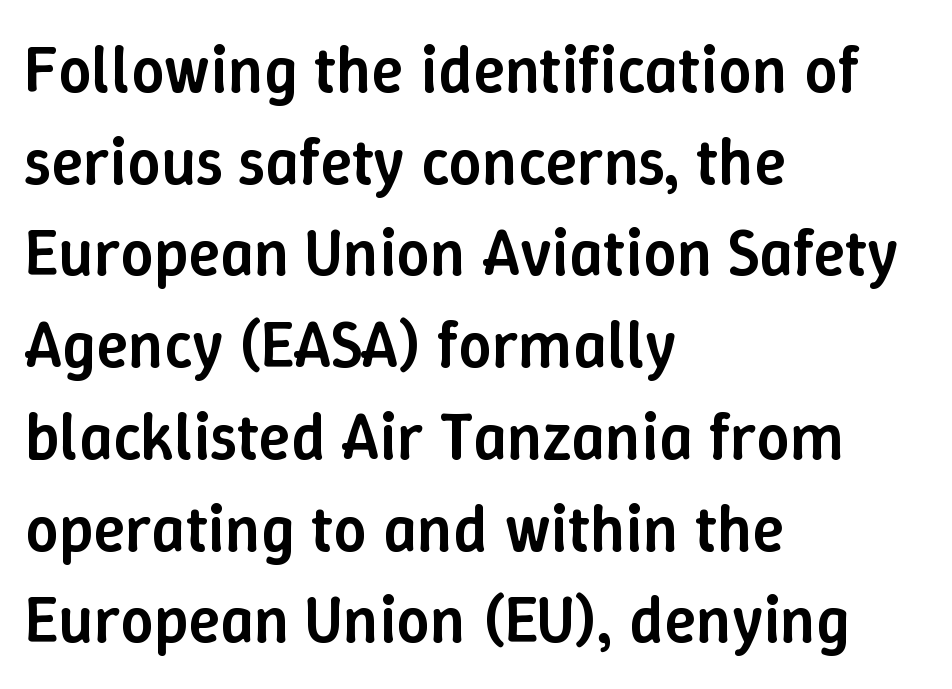
The image shows 66 px semibold type, upright; set left-aligned, normal line spacing (1.39x), normal letter spacing, not underlined; low stroke contrast and a medium x-height.
